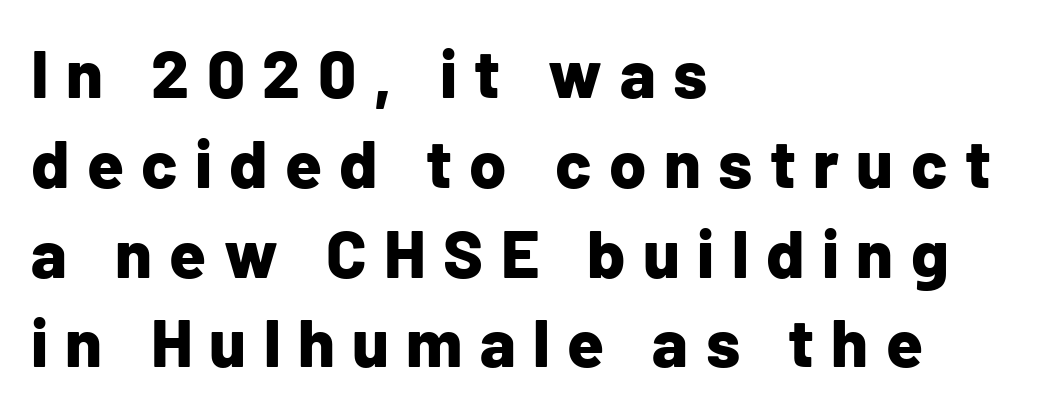
{"serif": "no", "italic": "no", "bold": "yes", "weight": "bold", "width": "normal", "stroke_contrast": "low", "x_height": "medium", "monospaced": "no", "underline": "no", "align": "left", "line_spacing": "normal", "line_spacing_ratio": 1.34, "letter_spacing": "wide", "letter_spacing_em": 0.26, "glyph_px": 67}
